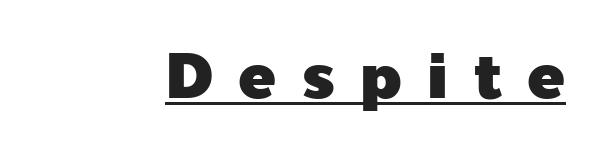
{"serif": "no", "italic": "no", "width": "normal", "x_height": "medium", "monospaced": "no", "underline": "yes", "align": "right", "letter_spacing": "wide", "letter_spacing_em": 0.4, "glyph_px": 63}
